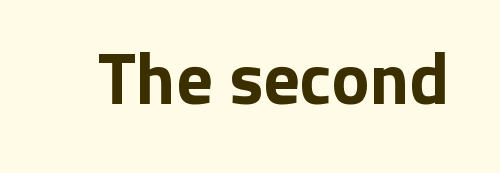
The image shows 72 px bold sans-serif type, upright; set normal letter spacing, not underlined; low stroke contrast and a medium x-height.
